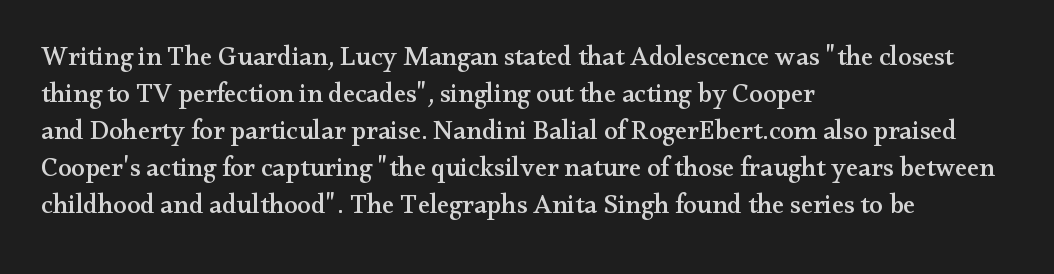
Q: Is the text italic (slanted)? A: No, it is upright.
Q: Is the text underlined? A: No.
Q: How is the paragraph aligned? A: Left-aligned.
Q: Is the spacing between letters normal or unusually wide? A: Normal.
Q: Is the spacing between lines tight, normal or loose? A: Normal.
